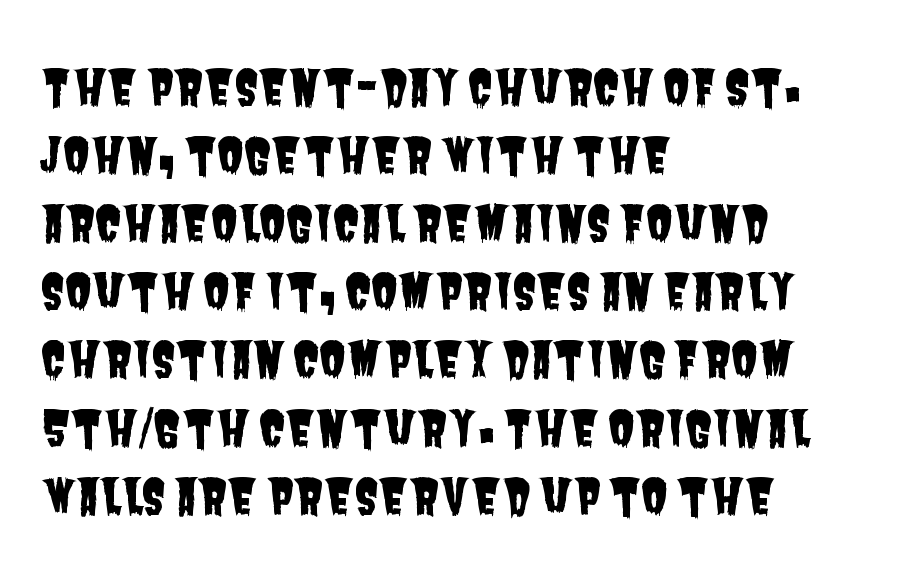
The image shows 49 px condensed sans-serif type; set left-aligned, normal line spacing (1.39x), normal letter spacing, not underlined; low stroke contrast and a large x-height.
